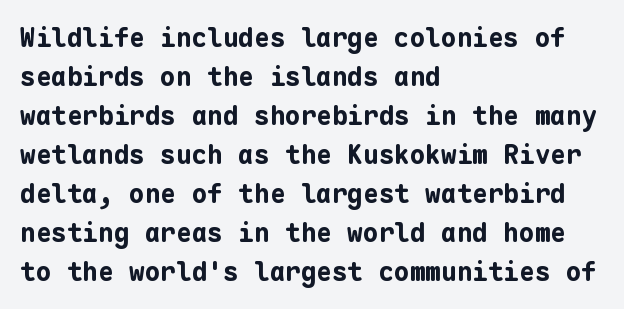
Successive baselines arrive at the customary interval. Nope, not italic — everything's standing straight. Stroke thickness is high; the sample reads as a true bold. Line starts are locked; line ends wander. Clear beneath every line of the passage. The line texture is even and compact thanks to regular tracking.
